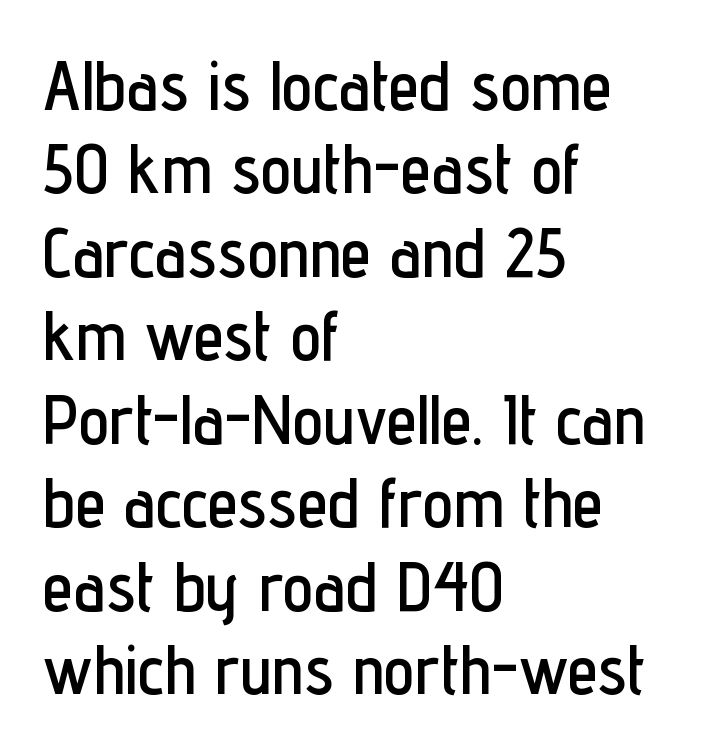
The image shows 69 px condensed sans-serif type, upright; set left-aligned, line spacing 1.21x, normal letter spacing, not underlined; low stroke contrast and a medium x-height.
